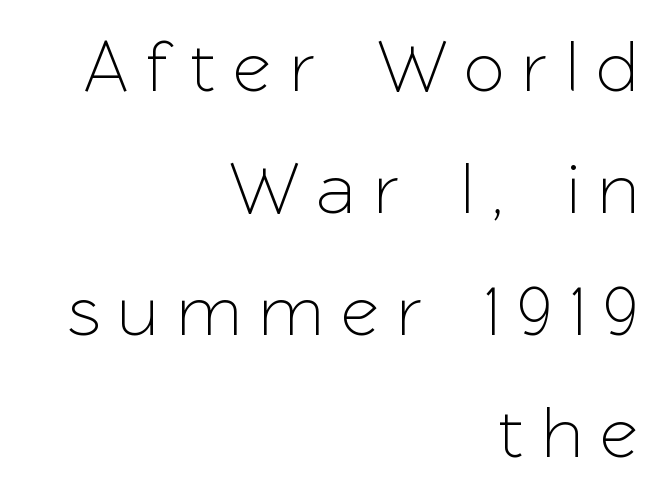
{"serif": "no", "italic": "no", "width": "normal", "stroke_contrast": "low", "x_height": "medium", "monospaced": "no", "underline": "no", "align": "right", "line_spacing": "normal", "line_spacing_ratio": 1.67, "letter_spacing": "wide", "letter_spacing_em": 0.28, "glyph_px": 73}
